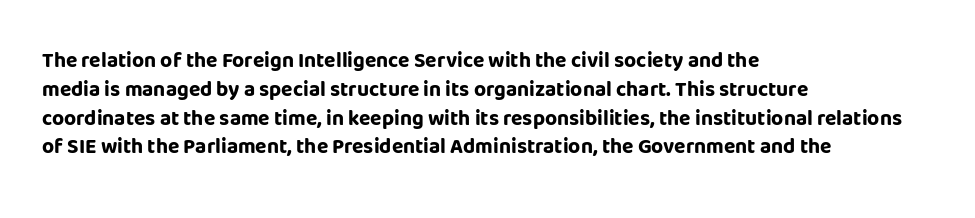
Q: Is the text bold? A: Yes.
Q: Is the text italic (slanted)? A: No, it is upright.
Q: Is the text underlined? A: No.
Q: How is the paragraph aligned? A: Left-aligned.
Q: Is the spacing between letters normal or unusually wide? A: Normal.
Q: Is the spacing between lines tight, normal or loose? A: Normal.
